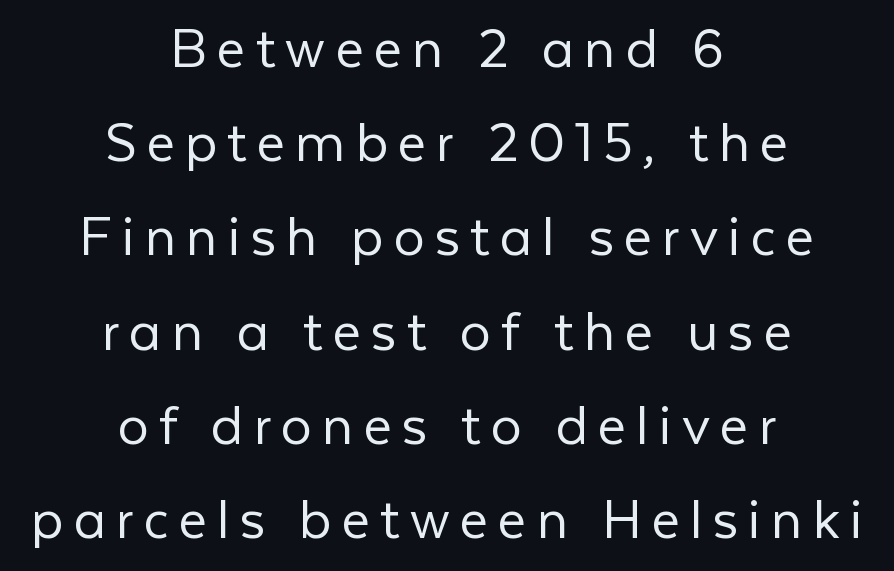
A typesetter would call this leading conventional body-copy spacing. The typeface chosen for these lines omits serifs. The specimen reads as upright at a glance. Stroke mass is kept to a normal reading level or below. The string is rendered with underlining switched off. Here the designer chose a conventional face with non-uniform glyph widths.
